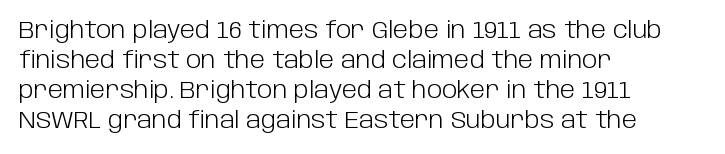
Teacher's note: observe the even left margin — that is flush-left alignment. Does extra space separate the letters? No, they use regular spacing. In terms of posture, this sample is upright. The glyphs are unaccompanied by any horizontal stroke below them. The lines sit at an ordinary, default distance from one another.
